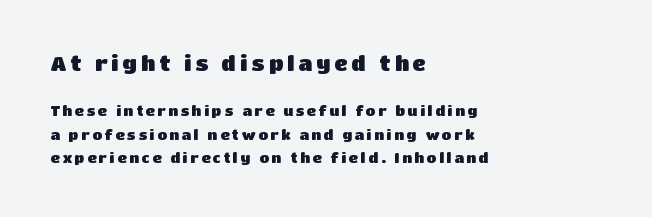
The image shows 21 px bold type, upright; set left-aligned, normal line spacing (1.68x), not underlined; the first (top) block is 1.5x larger.
